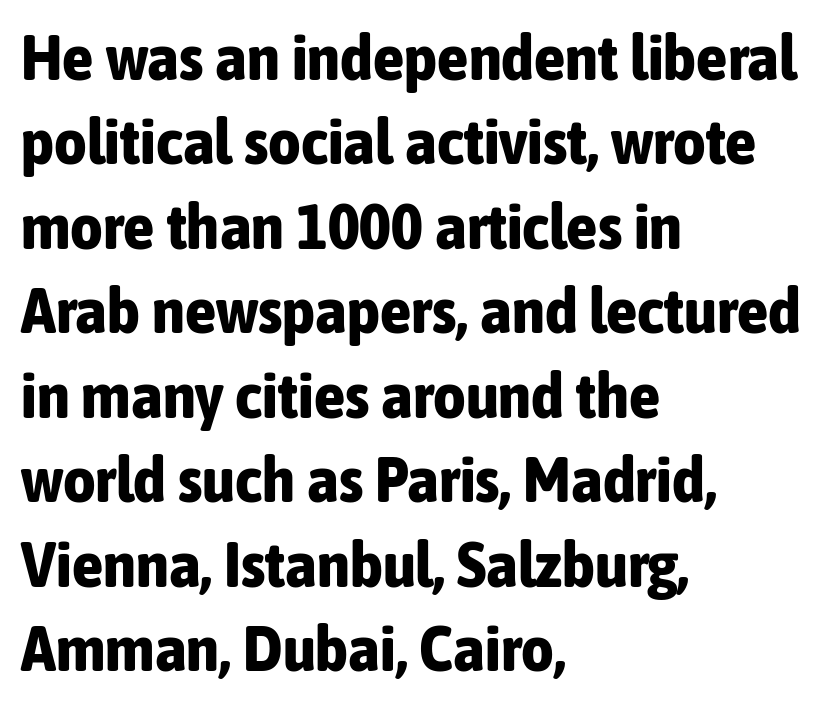
The image shows 63 px bold, condensed sans-serif type, upright; set left-aligned, normal line spacing (1.34x), normal letter spacing, not underlined; low stroke contrast and a medium x-height.
